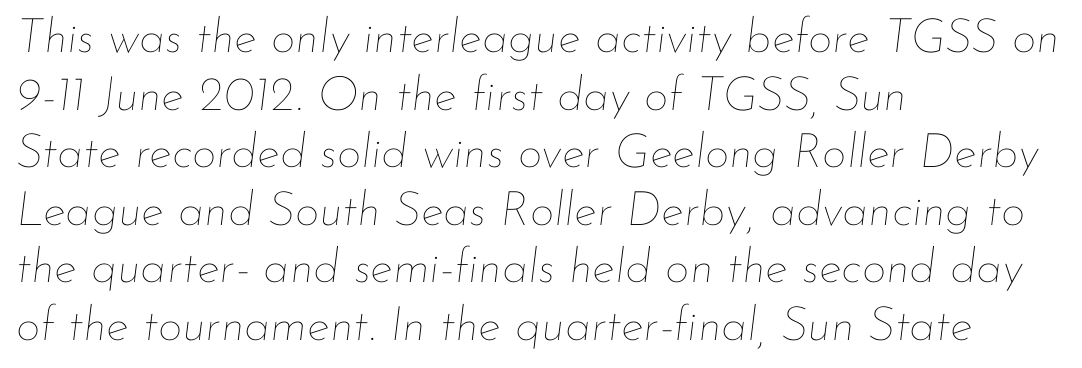
The text block is weighted toward the left margin, trailing off unevenly rightward. The tracking reads as untouched default to a designer's eye. Here the designer chose a conventional face with non-uniform glyph widths. The strokes carry an ordinary text weight at most.
